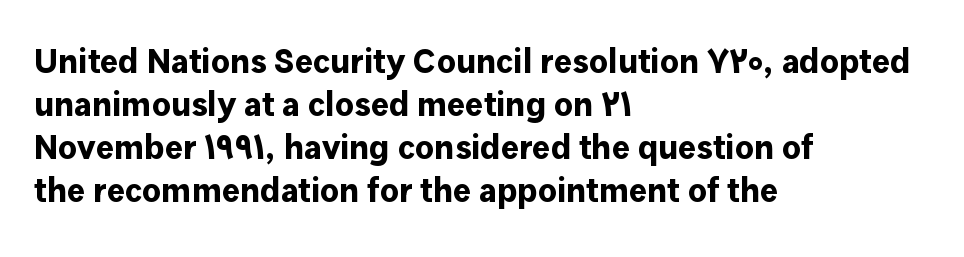
{"serif": "no", "italic": "no", "bold": "yes", "weight": "bold", "width": "normal", "stroke_contrast": "low", "x_height": "medium", "monospaced": "no", "underline": "no", "align": "left", "line_spacing": "normal", "line_spacing_ratio": 1.26, "letter_spacing": "normal", "letter_spacing_em": 0.0, "glyph_px": 34}
